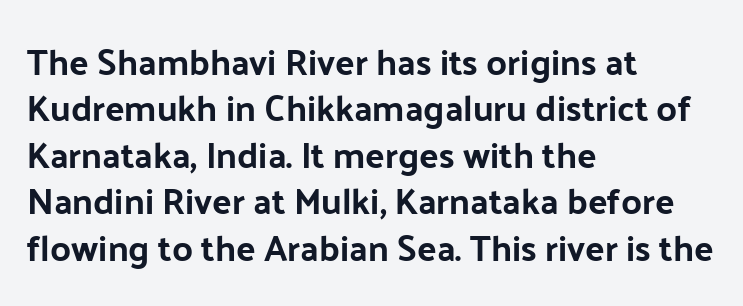
{"serif": "no", "italic": "no", "width": "normal", "stroke_contrast": "low", "x_height": "medium", "monospaced": "no", "underline": "no", "align": "left", "line_spacing": "normal", "line_spacing_ratio": 1.29, "letter_spacing": "normal", "letter_spacing_em": 0.0, "glyph_px": 36}
